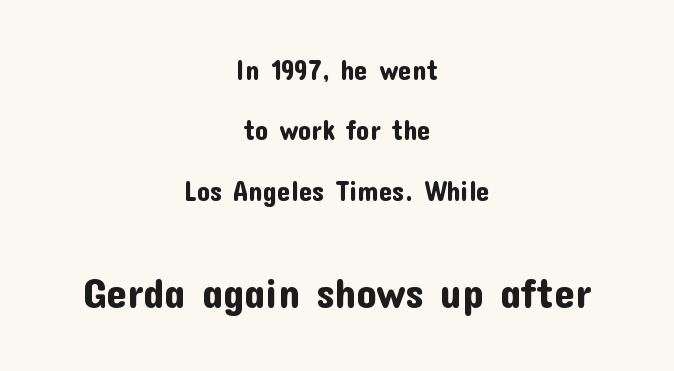
{"serif": "no", "italic": "no", "width": "normal", "stroke_contrast": "low", "x_height": "medium", "monospaced": "no", "underline": "no", "align": "center", "line_spacing": "loose", "line_spacing_ratio": 2.24, "letter_spacing": "normal", "letter_spacing_em": 0.0, "larger_block": "second", "size_ratio": 1.52, "glyph_px": 41}
